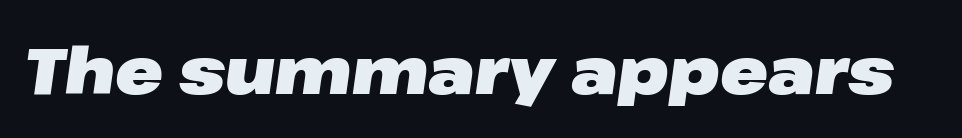
Q: Is the text bold? A: Yes.
Q: Is the text italic (slanted)? A: Yes, it leans right by about 8 degrees.
Q: Is the text underlined? A: No.
Q: Is the spacing between letters normal or unusually wide? A: Normal.
Q: Width (condensed, normal, or wide)? A: Wide.
Q: Stroke contrast? A: Low.
Q: x-height? A: Medium.
Q: Monospaced? A: No.
